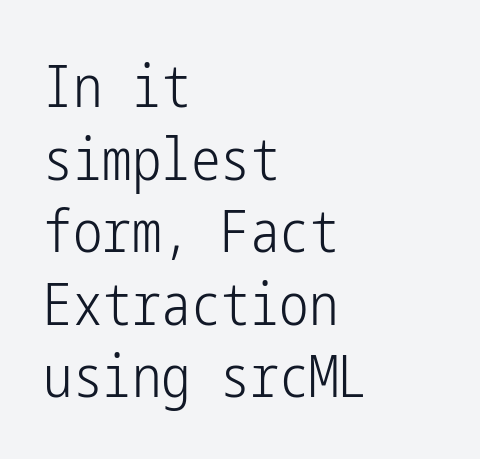
The image shows 59 px light, condensed sans-serif type, upright; set left-aligned, line spacing 1.23x, normal letter spacing, not underlined; low stroke contrast and a medium x-height.
